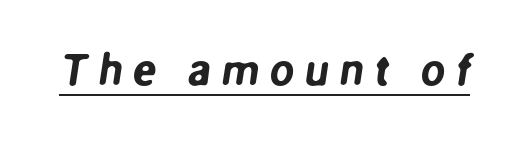
The image shows 44 px sans-serif type; set unusually wide letter spacing (+0.23 em), underlined; low stroke contrast and a medium x-height.
